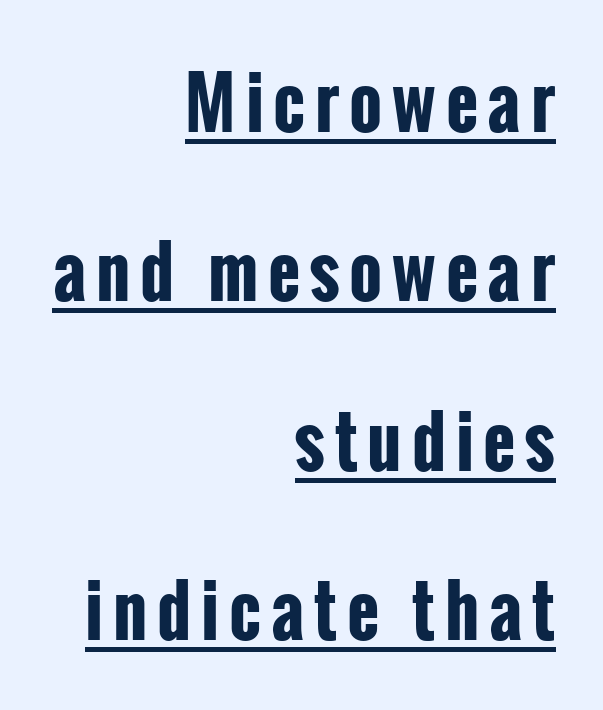
{"serif": "no", "italic": "no", "bold": "yes", "weight": "bold", "width": "condensed", "stroke_contrast": "low", "x_height": "medium", "monospaced": "no", "underline": "yes", "align": "right", "line_spacing": "loose", "line_spacing_ratio": 2.42, "glyph_px": 70}
